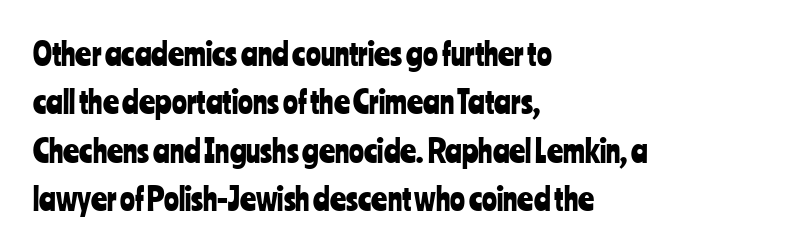
No extra tracking has been applied to these lines. Each letter keeps its own natural width here, so spacing adapts to shape. A normal amount of white space separates one row of letters from the next. The typesetter chose a ragged-right arrangement here. A typesetter would mark this as roman, not italic.
